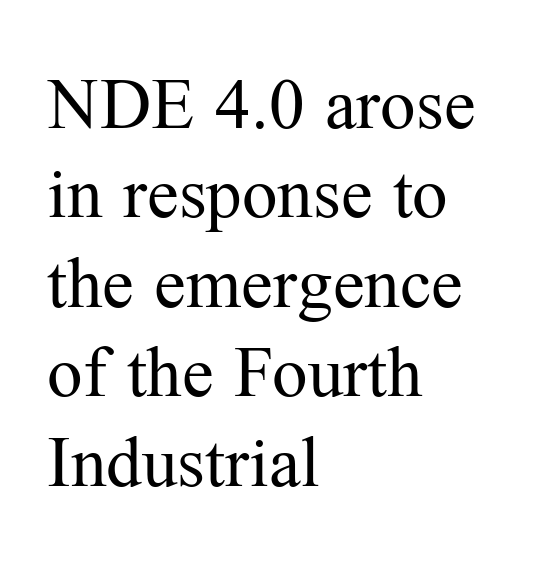
The image shows 71 px regular-weight serif type, upright; set left-aligned, normal line spacing (1.26x), normal letter spacing, not underlined; medium stroke contrast and a medium x-height.
